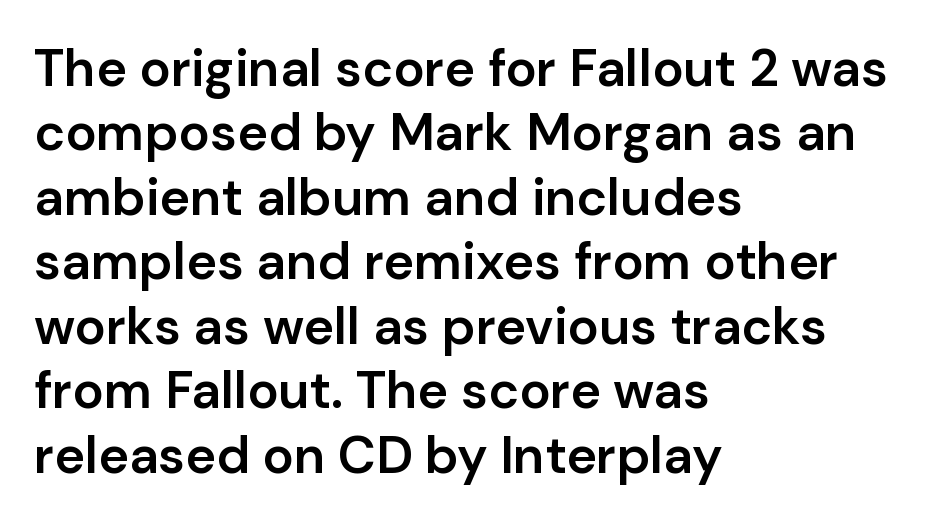
Q: Is the text bold? A: Semi-bold.
Q: Is the text italic (slanted)? A: No, it is upright.
Q: Is the typeface a serif or a sans-serif typeface? A: Sans-serif.
Q: Is the text underlined? A: No.
Q: How is the paragraph aligned? A: Left-aligned.
Q: Is the spacing between letters normal or unusually wide? A: Normal.
Q: Width (condensed, normal, or wide)? A: Normal.
Q: Stroke contrast? A: Low.
Q: x-height? A: Medium.
Q: Monospaced? A: No.
